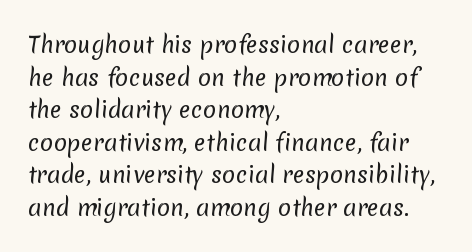
The image shows 22 px text type; set left-aligned, normal line spacing (1.48x), normal letter spacing, not underlined.
